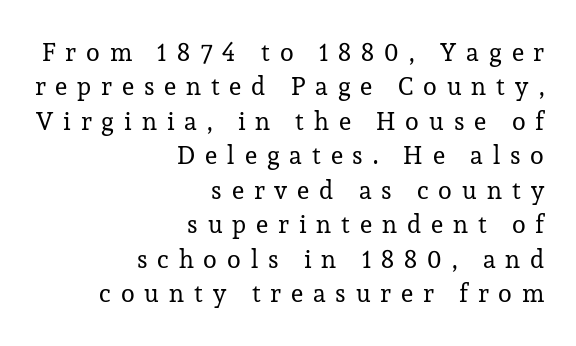
Q: Is the text bold? A: No.
Q: Is the text italic (slanted)? A: No, it is upright.
Q: Is the text underlined? A: No.
Q: How is the paragraph aligned? A: Right-aligned.
Q: Is the spacing between letters normal or unusually wide? A: Unusually wide.
Q: Is the spacing between lines tight, normal or loose? A: Normal.
